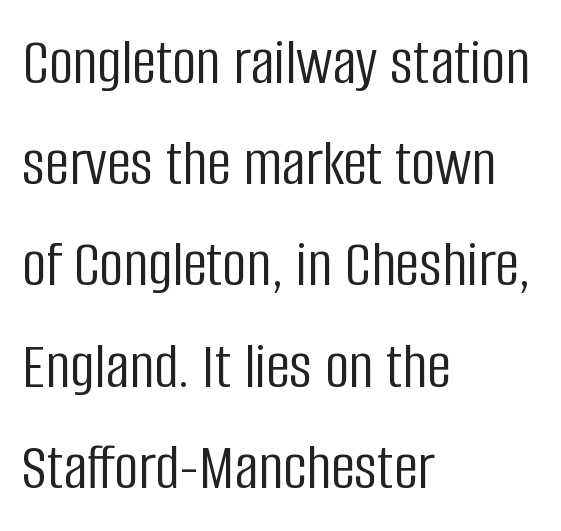
Q: Is the text bold? A: No.
Q: Is the text italic (slanted)? A: No, it is upright.
Q: Is the typeface a serif or a sans-serif typeface? A: Sans-serif.
Q: Is the text underlined? A: No.
Q: How is the paragraph aligned? A: Left-aligned.
Q: Is the spacing between letters normal or unusually wide? A: Normal.
Q: Is the spacing between lines tight, normal or loose? A: Normal.
Q: Width (condensed, normal, or wide)? A: Condensed.
Q: Stroke contrast? A: Low.
Q: x-height? A: Large.
Q: Monospaced? A: No.
